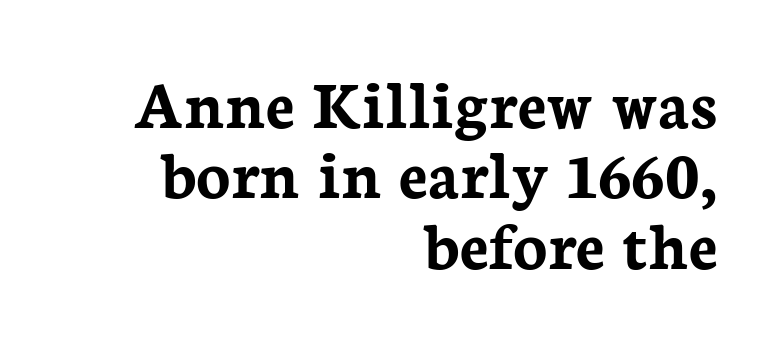
Successive baselines arrive quickly, one right under another. Italic: no, the glyphs are upright roman. The text was rendered using a seriffed face with decorative stroke endings. In terms of weight, the rendering is a true, heavy bold. Lines of text with bare space underneath.
